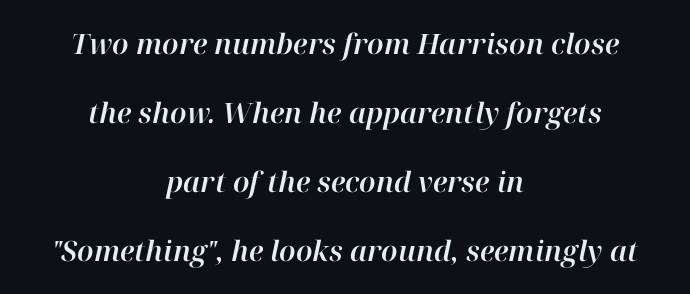
The image shows 28 px text type, italic (leaning right); set centered, loose line spacing (2.46x), normal letter spacing, not underlined; high stroke contrast and a medium x-height.
